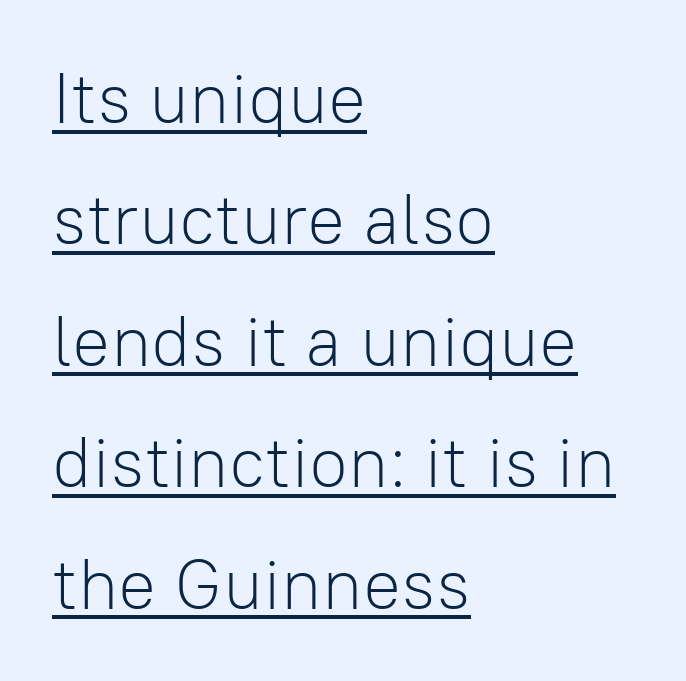
You can tell from the bare stems that sans-serif type was used. A typesetter would call this zero additional tracking. This rendering uses left alignment, leaving the right contour irregular. Rendered with straight, roman letterforms.
